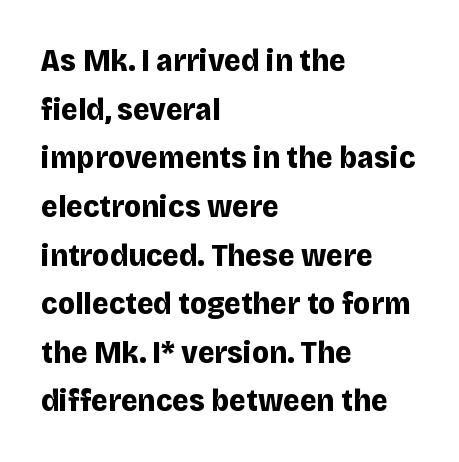
Q: Is the text bold? A: Yes.
Q: Is the text italic (slanted)? A: No, it is upright.
Q: Is the typeface a serif or a sans-serif typeface? A: Sans-serif.
Q: Is the text underlined? A: No.
Q: How is the paragraph aligned? A: Left-aligned.
Q: Is the spacing between letters normal or unusually wide? A: Normal.
Q: Is the spacing between lines tight, normal or loose? A: Normal.
Q: Width (condensed, normal, or wide)? A: Normal.
Q: Stroke contrast? A: Low.
Q: x-height? A: Large.
Q: Monospaced? A: No.
